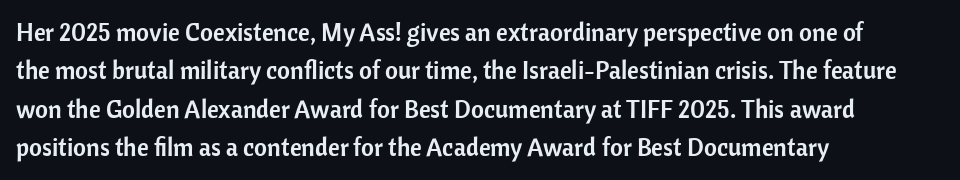
The image shows 25 px text type, upright; set left-aligned, normal line spacing (1.54x), normal letter spacing, not underlined.
